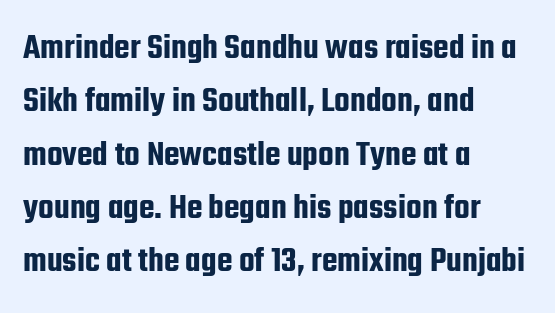
{"serif": "no", "italic": "no", "width": "condensed", "stroke_contrast": "low", "x_height": "medium", "monospaced": "no", "underline": "no", "align": "left", "line_spacing": "normal", "line_spacing_ratio": 1.48, "letter_spacing": "normal", "letter_spacing_em": 0.0, "glyph_px": 36}
